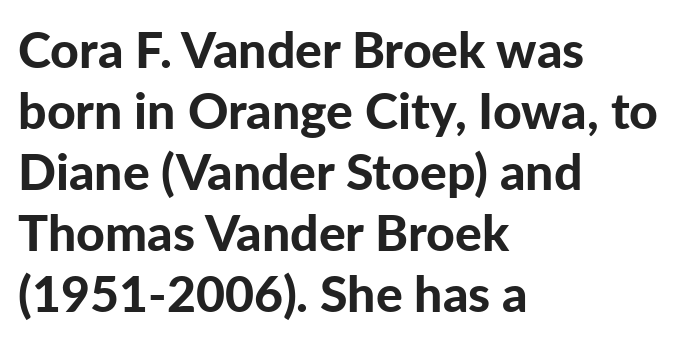
Q: Is the text bold? A: Yes.
Q: Is the text italic (slanted)? A: No, it is upright.
Q: Is the typeface a serif or a sans-serif typeface? A: Sans-serif.
Q: Is the text underlined? A: No.
Q: How is the paragraph aligned? A: Left-aligned.
Q: Is the spacing between letters normal or unusually wide? A: Normal.
Q: Width (condensed, normal, or wide)? A: Normal.
Q: Stroke contrast? A: Low.
Q: x-height? A: Medium.
Q: Monospaced? A: No.
